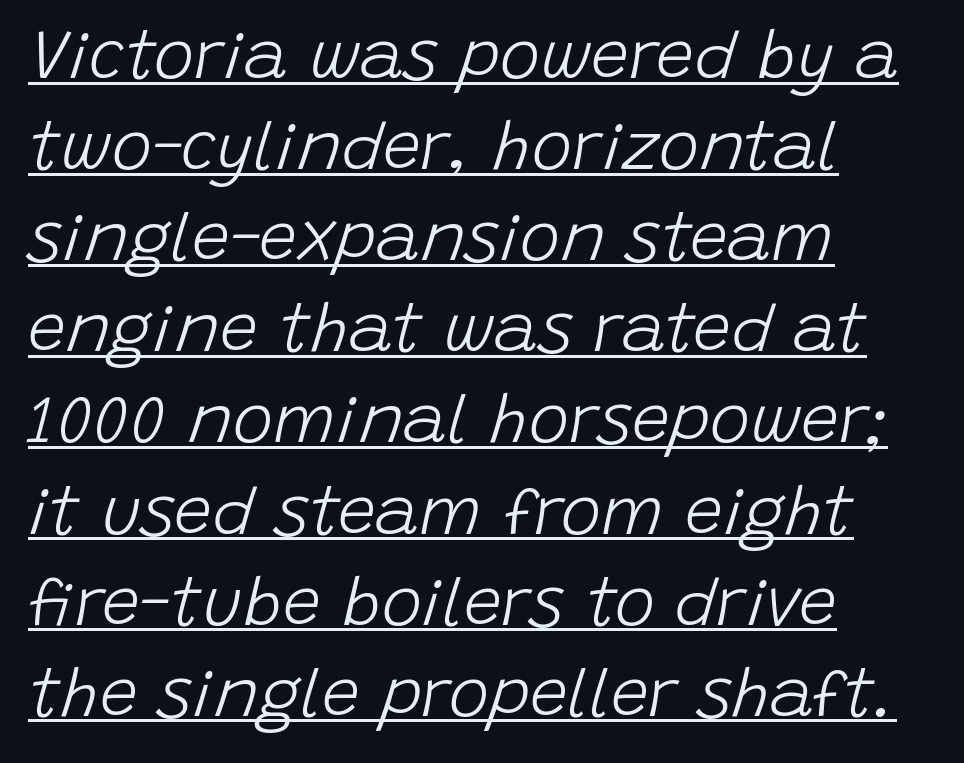
Q: Is the text bold? A: No.
Q: Is the text italic (slanted)? A: Yes, it leans right by about 15 degrees.
Q: Is the text underlined? A: Yes.
Q: How is the paragraph aligned? A: Left-aligned.
Q: Is the spacing between letters normal or unusually wide? A: Normal.
Q: Is the spacing between lines tight, normal or loose? A: Normal.
Q: Width (condensed, normal, or wide)? A: Normal.
Q: Stroke contrast? A: Low.
Q: x-height? A: Large.
Q: Monospaced? A: No.
